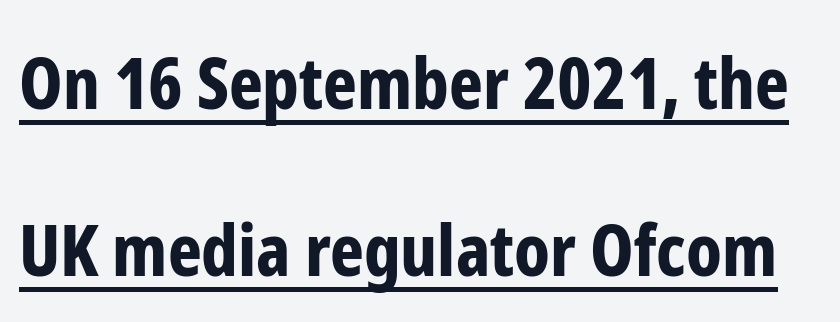
Q: Is the text bold? A: Yes.
Q: Is the text italic (slanted)? A: No, it is upright.
Q: Is the typeface a serif or a sans-serif typeface? A: Sans-serif.
Q: Is the text underlined? A: Yes.
Q: Is the spacing between letters normal or unusually wide? A: Normal.
Q: Is the spacing between lines tight, normal or loose? A: Loose.
Q: Width (condensed, normal, or wide)? A: Condensed.
Q: Stroke contrast? A: Low.
Q: x-height? A: Medium.
Q: Monospaced? A: No.
